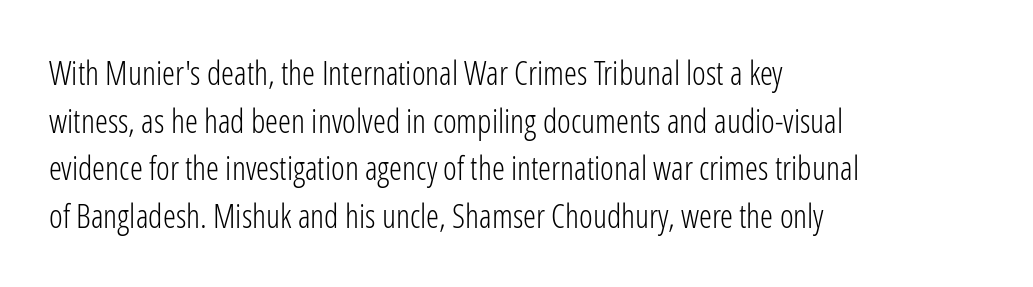
{"serif": "no", "italic": "no", "bold": "no", "weight": "light", "width": "condensed", "stroke_contrast": "low", "x_height": "medium", "monospaced": "no", "underline": "no", "align": "left", "line_spacing": "normal", "line_spacing_ratio": 1.44, "letter_spacing": "normal", "letter_spacing_em": 0.0, "glyph_px": 33}
